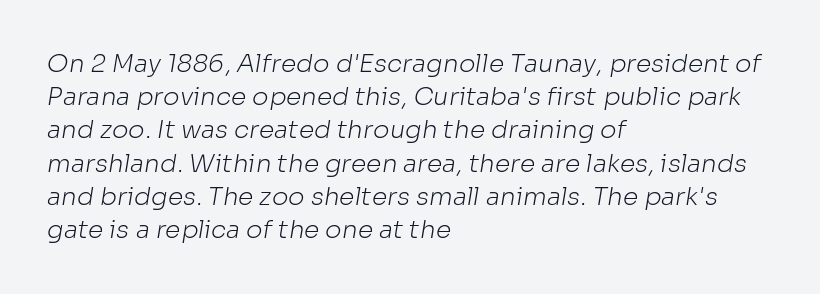
{"bold": "no", "underline": "no", "align": "left", "line_spacing": "normal", "line_spacing_ratio": 1.33, "letter_spacing": "normal", "letter_spacing_em": 0.0, "glyph_px": 25}
